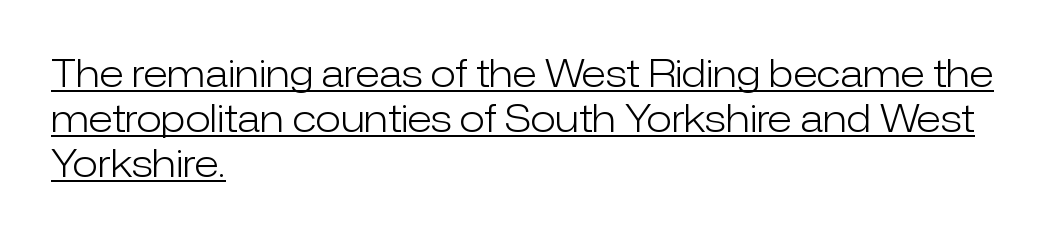
{"serif": "no", "italic": "no", "bold": "no", "weight": "light", "width": "normal", "stroke_contrast": "low", "x_height": "medium", "monospaced": "no", "underline": "yes", "align": "left", "line_spacing_ratio": 1.22, "letter_spacing": "normal", "letter_spacing_em": 0.0, "glyph_px": 37}
